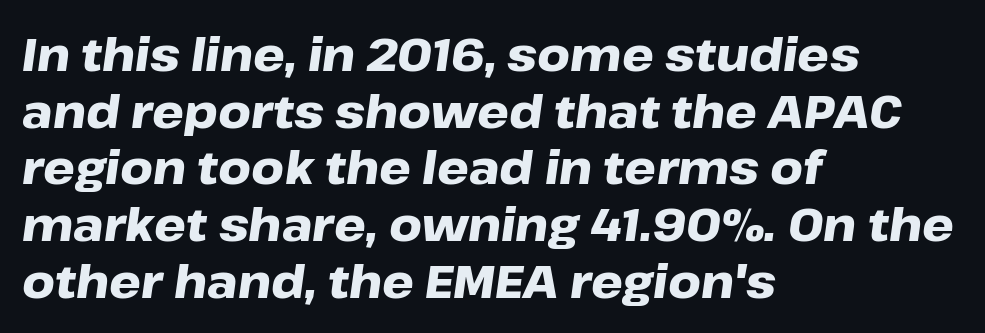
A typesetter would call this proportional, since set widths differ per character. Beneath every word, the page is bare. If you measured baseline to baseline, you'd find a middling distance. This is oblique type, the kind used for emphasis or titles. The paragraph shown leans on its left margin.
